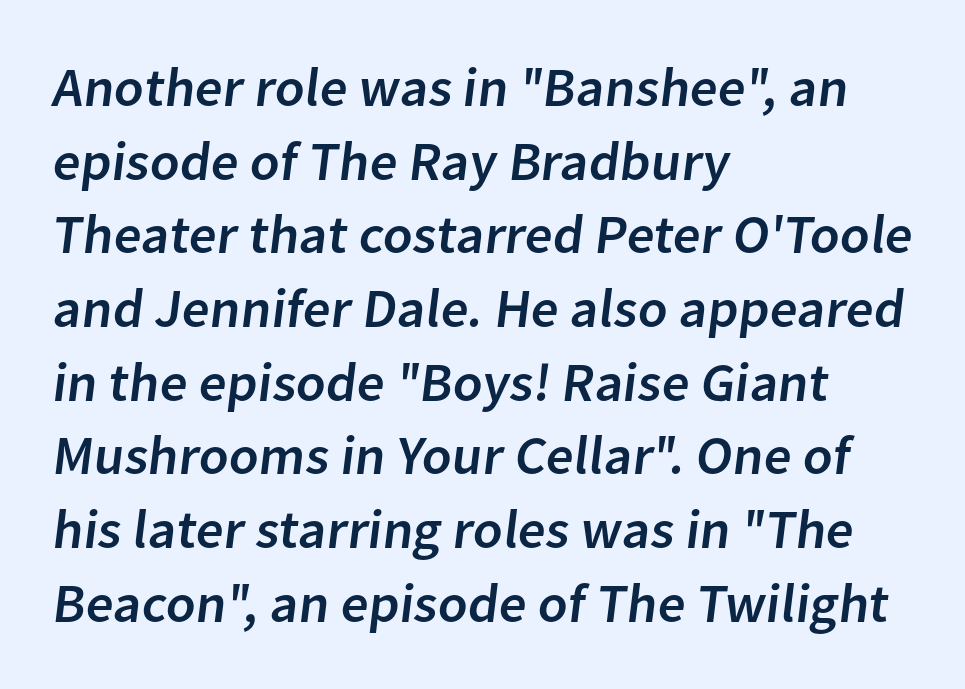
{"serif": "no", "width": "normal", "stroke_contrast": "low", "x_height": "medium", "monospaced": "no", "underline": "no", "align": "left", "line_spacing": "normal", "line_spacing_ratio": 1.34, "letter_spacing": "normal", "letter_spacing_em": 0.0, "glyph_px": 55}
